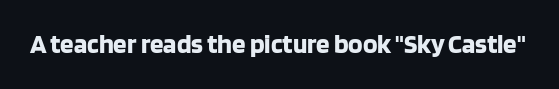
What stands out about the letter spacing? Nothing — it is the standard amount. No italicization has been applied; the sample stays upright. The gap between lines stays unmarked. Thick stems and heavy bowls — unmistakably bold.
